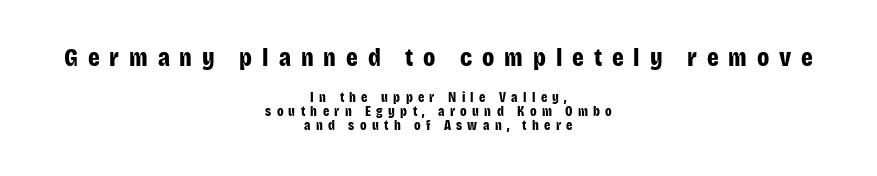
This sample uses expanded letter spacing, leaving extra air between glyphs. Compare the two chunks: the upper has the greater cap height. Check the space under the baseline: it is left empty. The passage is arranged like a title page — every line centered. The rendering uses a small line-height, squeezing the rows. Nope, not italic — everything's standing straight.
